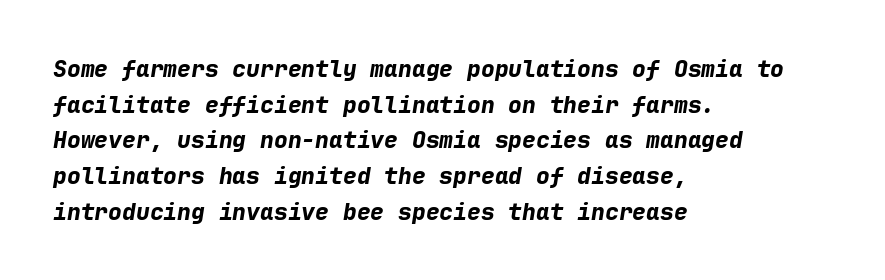
The letters sit at their default tracking, neither squeezed nor spread. The sample has been set heavy, in full bold. The rag falls on the right side of this text block. The leading is moderate, giving the passage an even texture. Any mark beneath the type? The region is blank. The whole block is typeset with a tilt.
